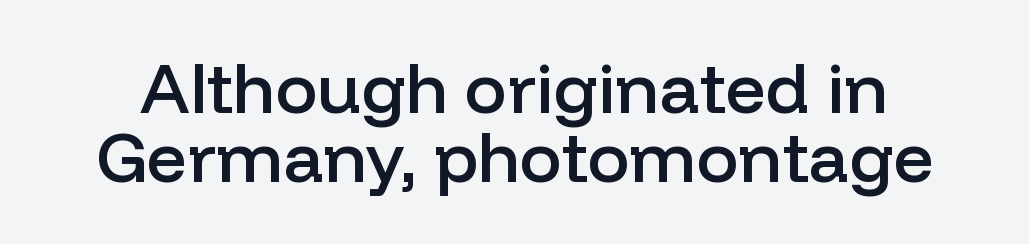
Q: Is the text bold? A: Semi-bold.
Q: Is the text italic (slanted)? A: No, it is upright.
Q: Is the typeface a serif or a sans-serif typeface? A: Sans-serif.
Q: Is the text underlined? A: No.
Q: Is the spacing between letters normal or unusually wide? A: Normal.
Q: Is the spacing between lines tight, normal or loose? A: Tight.
Q: Width (condensed, normal, or wide)? A: Normal.
Q: Stroke contrast? A: Low.
Q: x-height? A: Medium.
Q: Monospaced? A: No.
